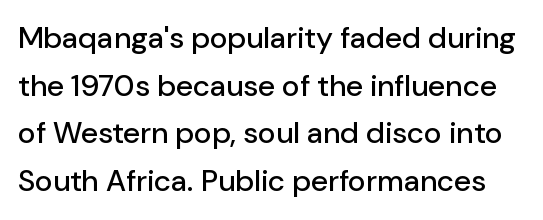
The image shows 30 px sans-serif type, upright; set normal line spacing (1.59x), normal letter spacing, not underlined; low stroke contrast and a medium x-height.
